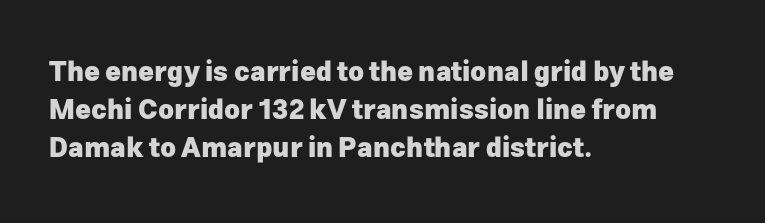
Q: Is the text bold? A: Yes.
Q: Is the text italic (slanted)? A: No, it is upright.
Q: Is the text underlined? A: No.
Q: How is the paragraph aligned? A: Left-aligned.
Q: Is the spacing between letters normal or unusually wide? A: Normal.
Q: Is the spacing between lines tight, normal or loose? A: Normal.
